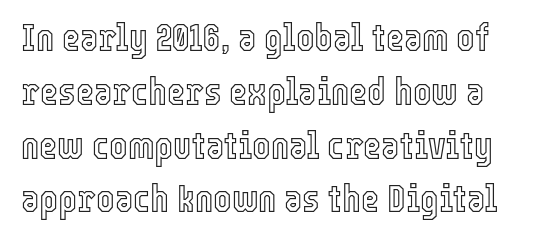
The image shows 39 px condensed type, upright; set normal line spacing (1.38x), normal letter spacing, not underlined; a medium x-height.
